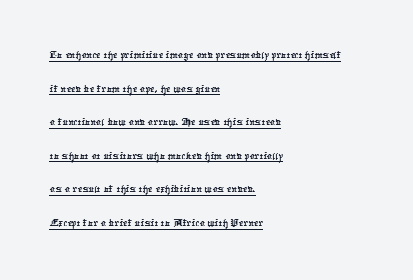
{"underline": "yes", "align": "left", "line_spacing": "normal", "line_spacing_ratio": 1.29, "letter_spacing": "normal", "letter_spacing_em": 0.0, "glyph_px": 26}
